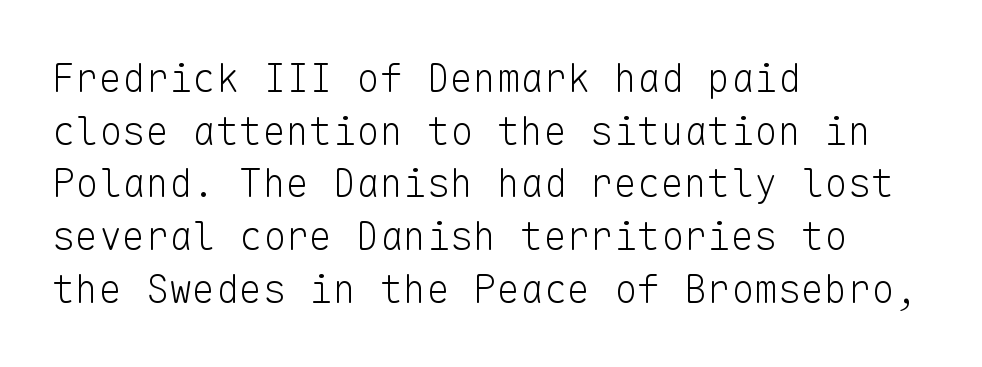
{"serif": "no", "italic": "no", "bold": "no", "weight": "light", "width": "normal", "stroke_contrast": "low", "x_height": "medium", "monospaced": "yes", "underline": "no", "align": "left", "line_spacing": "normal", "line_spacing_ratio": 1.35, "letter_spacing": "normal", "letter_spacing_em": 0.0, "glyph_px": 39}
